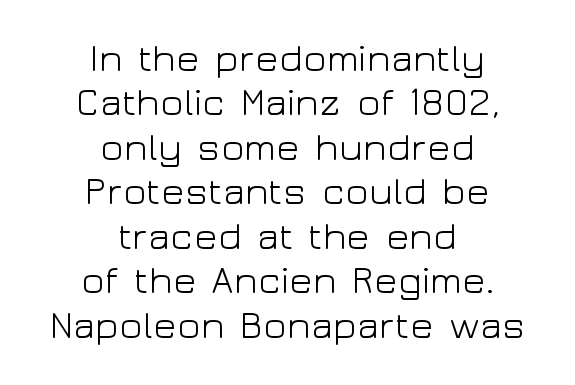
The image shows 38 px light, wide sans-serif type, upright; set centered, line spacing 1.17x, normal letter spacing, not underlined; low stroke contrast and a medium x-height.
